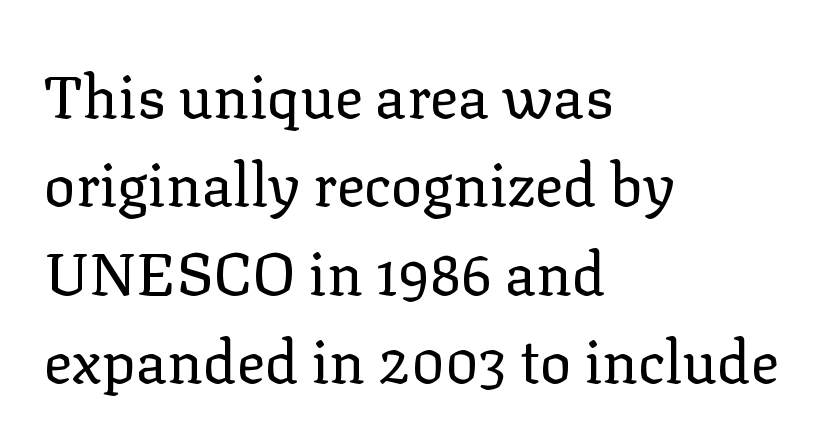
The image shows 59 px regular-weight serif type, upright; set left-aligned, normal line spacing (1.5x), normal letter spacing, not underlined; low stroke contrast and a medium x-height.
